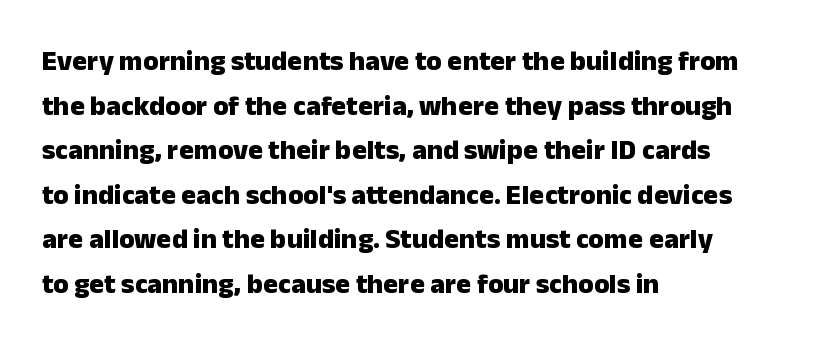
Q: Is the text bold? A: Yes.
Q: Is the text italic (slanted)? A: No, it is upright.
Q: Is the typeface a serif or a sans-serif typeface? A: Sans-serif.
Q: Is the text underlined? A: No.
Q: How is the paragraph aligned? A: Left-aligned.
Q: Is the spacing between letters normal or unusually wide? A: Normal.
Q: Is the spacing between lines tight, normal or loose? A: Normal.
Q: Width (condensed, normal, or wide)? A: Normal.
Q: Stroke contrast? A: Low.
Q: x-height? A: Medium.
Q: Monospaced? A: No.
